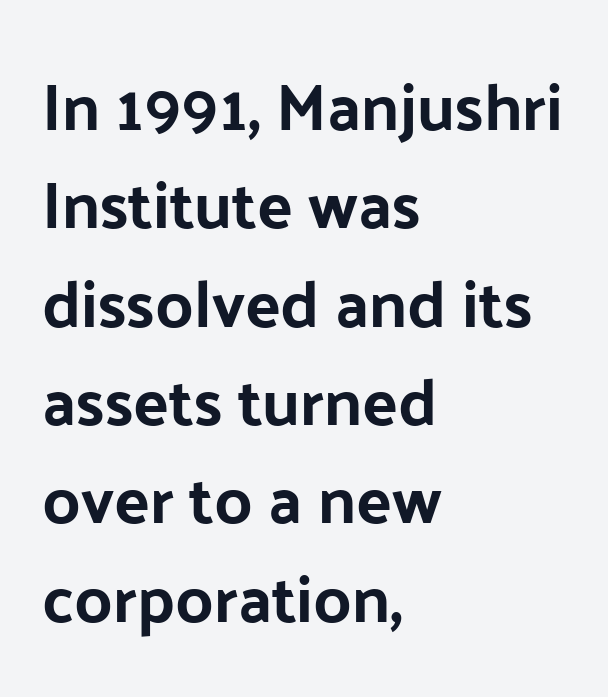
The image shows 66 px sans-serif type, upright; set left-aligned, normal line spacing (1.49x), normal letter spacing, not underlined; low stroke contrast and a medium x-height.
